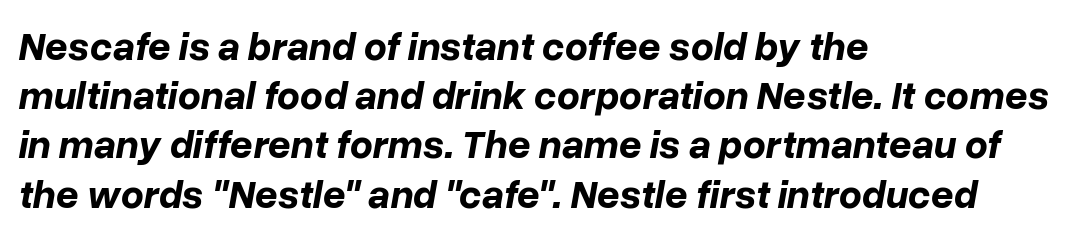
The image shows 40 px bold type, italic (leaning right); set left-aligned, line spacing 1.23x, normal letter spacing, not underlined; low stroke contrast and a medium x-height.
